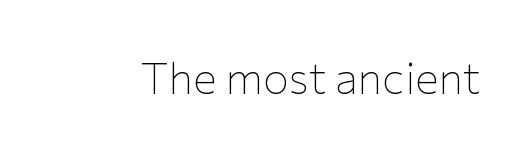
The image shows 44 px thin sans-serif type, upright; set normal letter spacing, not underlined; low stroke contrast and a medium x-height.
